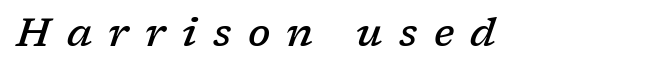
Spacing between characters has been opened up far beyond the box default. The font is running at a semibold setting, under full bold. Letters rest on an invisible, unmarked baseline. The rendering uses natural spacing where letterforms have individual widths. These lines were composed using italics.
